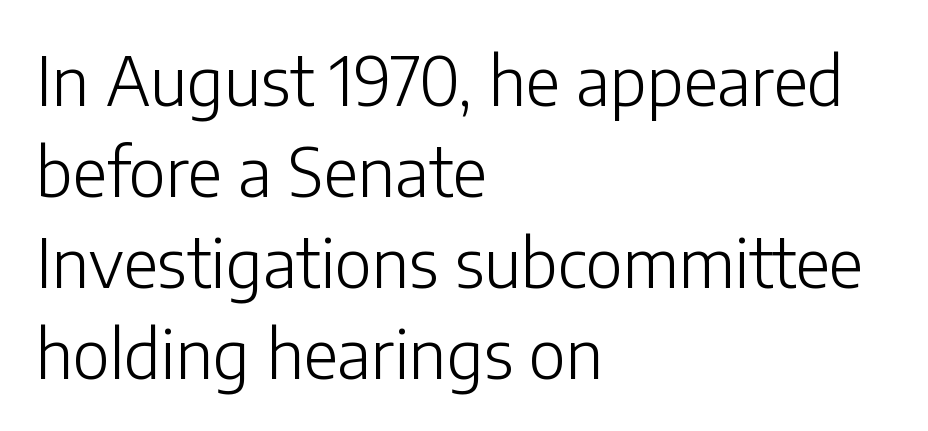
The image shows 67 px light sans-serif type, upright; set left-aligned, normal line spacing (1.36x), normal letter spacing, not underlined; low stroke contrast and a medium x-height.
